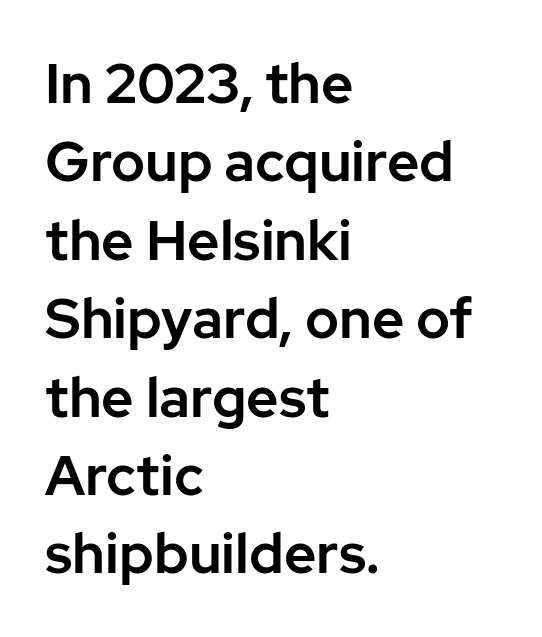
{"serif": "no", "italic": "no", "width": "normal", "stroke_contrast": "low", "x_height": "medium", "monospaced": "no", "underline": "no", "align": "left", "line_spacing": "normal", "line_spacing_ratio": 1.4, "letter_spacing": "normal", "letter_spacing_em": 0.0, "glyph_px": 56}
